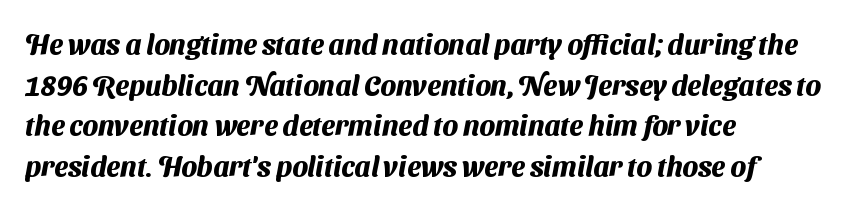
{"serif": "no", "bold": "yes", "weight": "heavy", "width": "normal", "stroke_contrast": "medium", "x_height": "medium", "monospaced": "no", "underline": "no", "align": "left", "line_spacing": "normal", "line_spacing_ratio": 1.45, "letter_spacing": "normal", "letter_spacing_em": 0.0, "glyph_px": 28}
